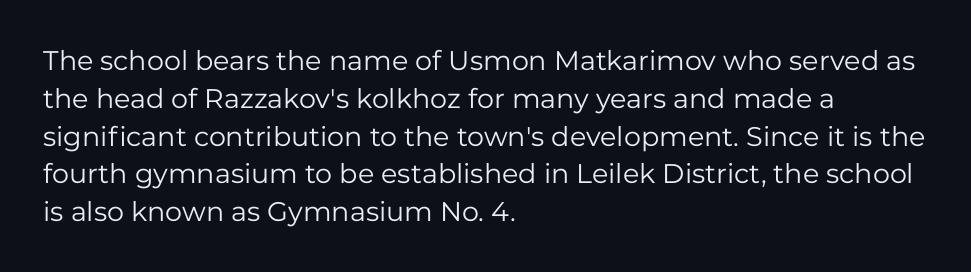
Short note: letters normally spaced. These lines are set flush left with a ragged right edge. The passage shown is not bold in any degree. Rows of type keep a routine distance in the vertical direction. This is the regular roman posture of the typeface.
